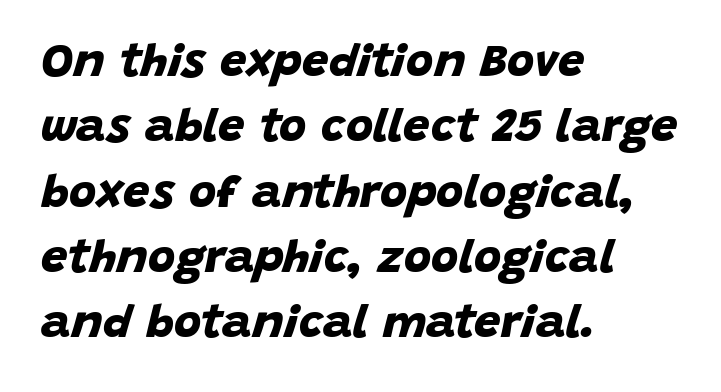
The image shows 47 px bold sans-serif type; set left-aligned, normal line spacing (1.39x), normal letter spacing, not underlined; low stroke contrast and a large x-height.
